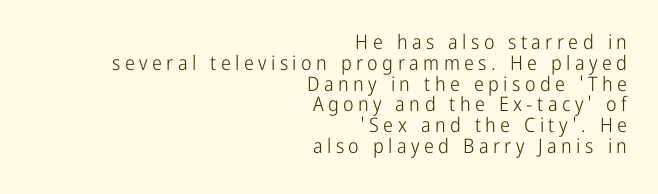
Any mark beneath the type? The region is blank. The line-height multiplier appears low, near solid setting. The strokes carry an ordinary text weight at most. In CSS terms this would be text-align: right.
